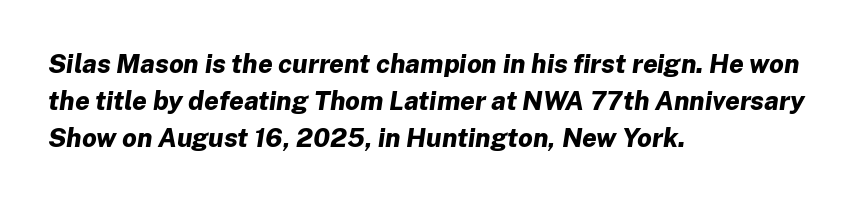
The image shows 26 px bold type, italic (leaning right); set left-aligned, normal line spacing (1.42x), normal letter spacing, not underlined.
